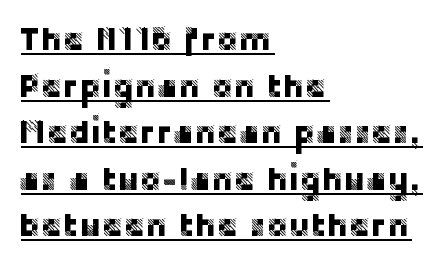
The rendering uses natural spacing where letterforms have individual widths. Between one letter and the next there's only the usual sliver of space. Decoration check: the copy is underlined. You can tell it's not italic because the verticals are truly vertical.
